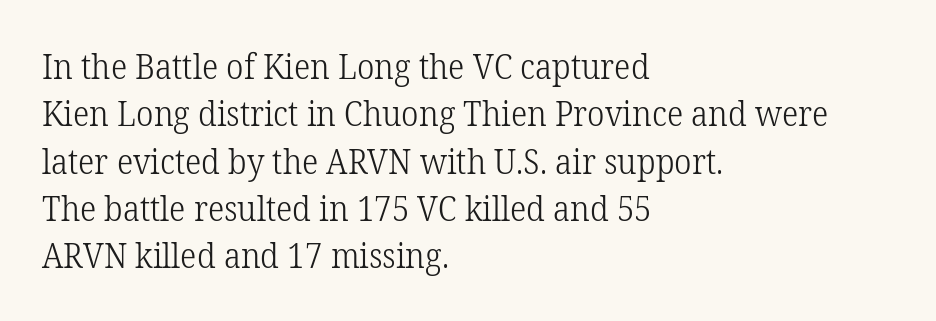
The image shows 34 px light serif type, upright; set left-aligned, normal line spacing (1.39x), normal letter spacing, not underlined; low stroke contrast and a medium x-height.
